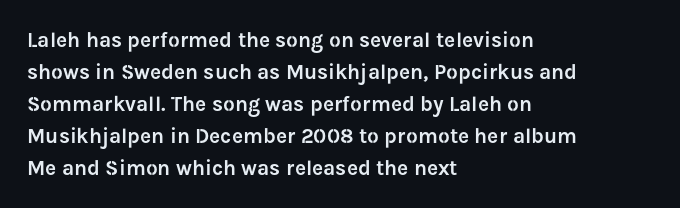
The image shows 21 px text type, upright; set left-aligned, normal line spacing (1.52x), normal letter spacing, not underlined.
